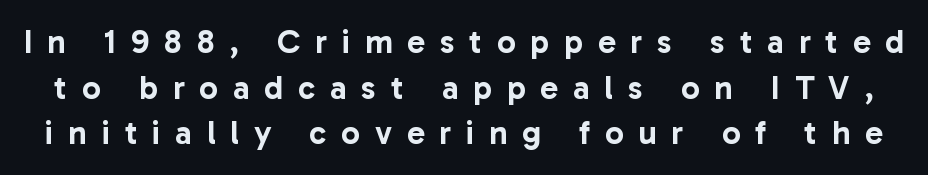
Q: Is the text italic (slanted)? A: No, it is upright.
Q: Is the typeface a serif or a sans-serif typeface? A: Sans-serif.
Q: Is the text underlined? A: No.
Q: Is the spacing between letters normal or unusually wide? A: Unusually wide.
Q: Is the spacing between lines tight, normal or loose? A: Normal.
Q: Width (condensed, normal, or wide)? A: Normal.
Q: Stroke contrast? A: Low.
Q: x-height? A: Medium.
Q: Monospaced? A: No.
